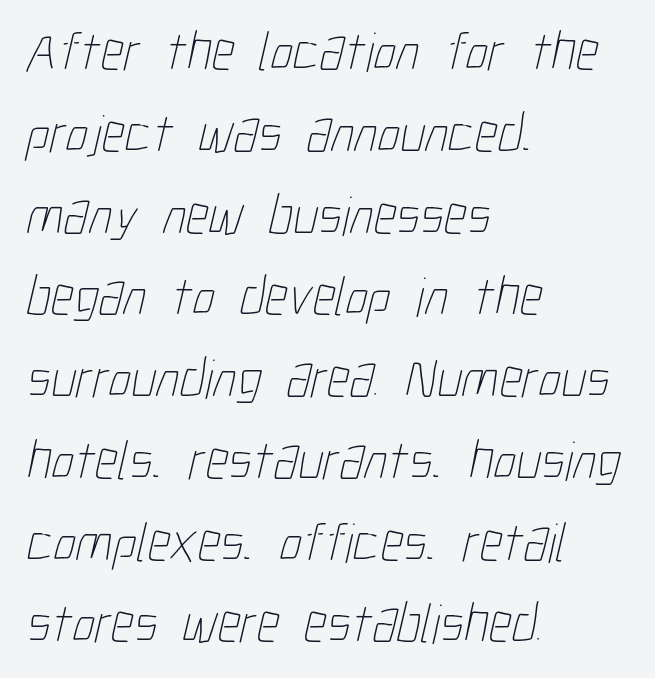
The image shows 56 px thin, condensed type; set left-aligned, normal line spacing (1.46x), normal letter spacing, not underlined; low stroke contrast and a medium x-height.
